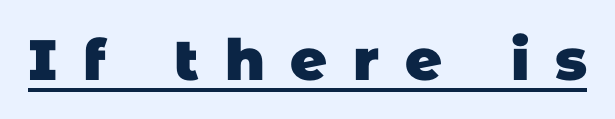
{"serif": "no", "bold": "yes", "weight": "heavy", "width": "normal", "stroke_contrast": "low", "x_height": "large", "monospaced": "no", "underline": "yes", "letter_spacing": "wide", "letter_spacing_em": 0.45, "glyph_px": 57}
